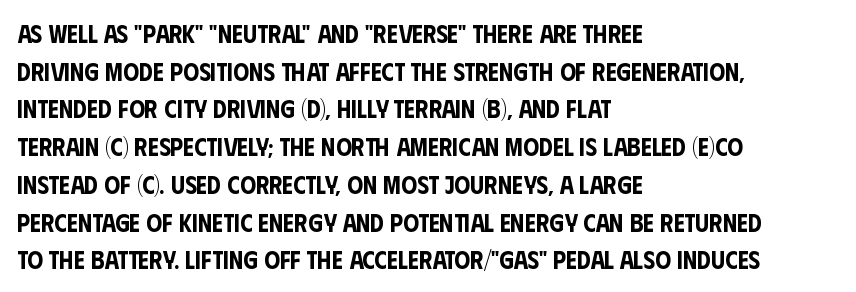
Descender tails drop into unmarked territory. If you drew a ruler down the left edge, every line would touch it. Nope, not italic — everything's standing straight. Successive baselines arrive at the customary interval. Tracking value appears to be zero — textbook default spacing.
